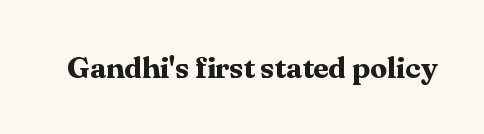
The face used here is seriffed, in the tradition of book romans. Default kerning and tracking; the words read as compact shapes. A typesetter would mark this as roman, not italic. Do the characters align in a grid? No, the font is proportional.
